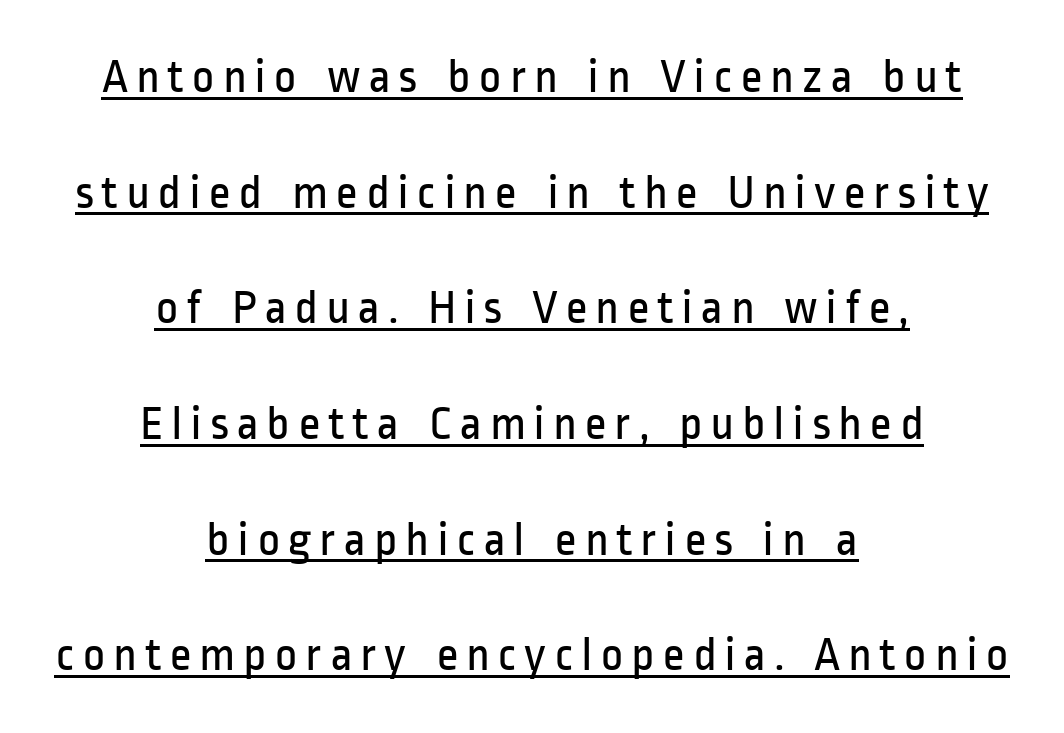
The image shows 49 px regular-weight, condensed sans-serif type, upright; set centered, loose line spacing (2.36x), underlined; low stroke contrast and a medium x-height.
